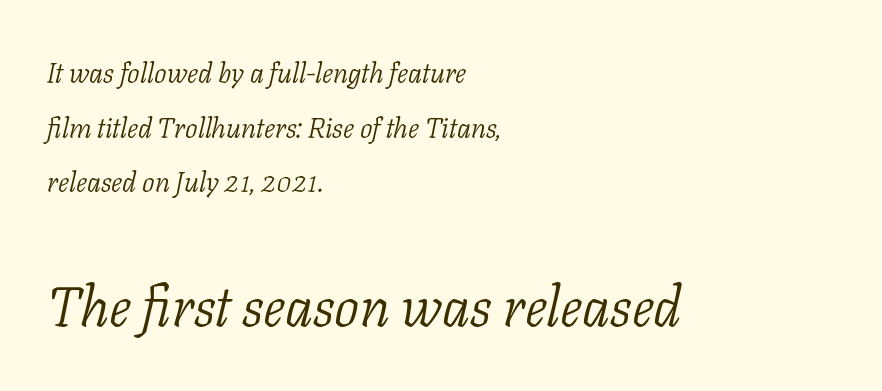
{"serif": "yes", "italic": "yes", "lean": "right", "slant_degrees": 11, "bold": "no", "weight": "light", "width": "normal", "stroke_contrast": "low", "x_height": "medium", "monospaced": "no", "underline": "no", "align": "left", "line_spacing": "loose", "line_spacing_ratio": 1.95, "letter_spacing": "normal", "letter_spacing_em": 0.0, "larger_block": "second", "size_ratio": 2.0, "glyph_px": 56}
